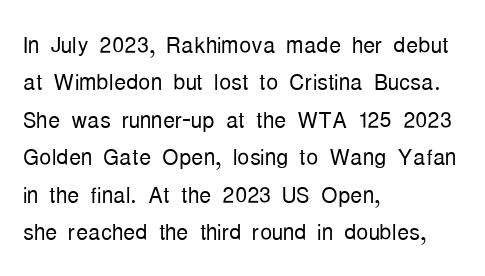
Serif or sans? Sans — the stroke terminals are bare. The type is set solid horizontally, with unmodified tracking. A typesetter would mark this as roman, not italic. Proportional: the letters do not fall into vertical columns.
